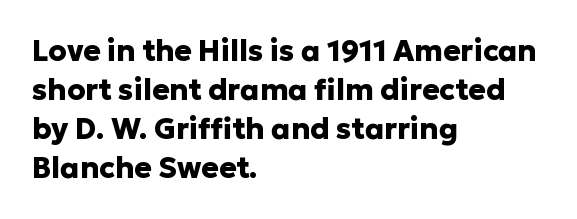
The image shows 29 px heavy sans-serif type, upright; set left-aligned, normal line spacing (1.35x), normal letter spacing, not underlined; low stroke contrast and a medium x-height.
